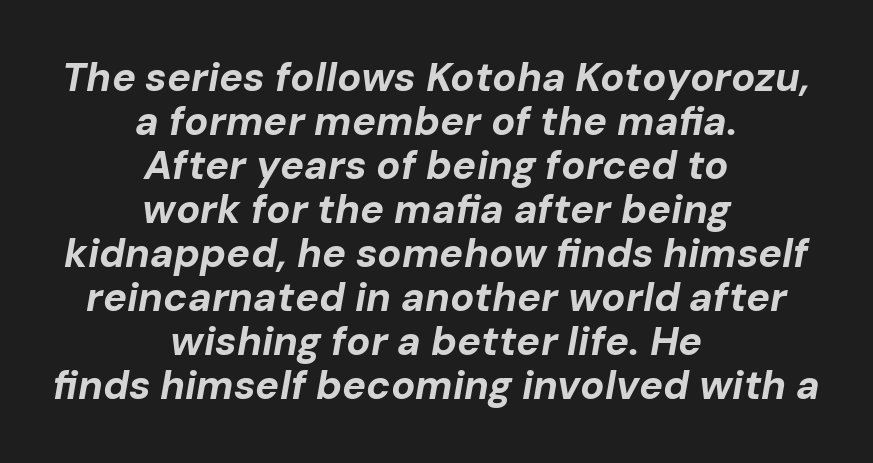
Q: Is the text bold? A: Yes.
Q: Is the text italic (slanted)? A: Yes, it leans right by about 10 degrees.
Q: Is the text underlined? A: No.
Q: How is the paragraph aligned? A: Centered.
Q: Is the spacing between letters normal or unusually wide? A: Normal.
Q: Is the spacing between lines tight, normal or loose? A: Tight.
Q: Width (condensed, normal, or wide)? A: Normal.
Q: Stroke contrast? A: Low.
Q: x-height? A: Medium.
Q: Monospaced? A: No.
